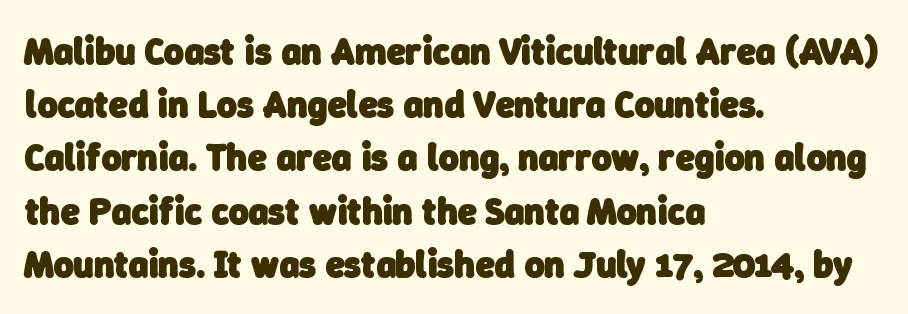
Q: Is the text bold? A: Yes.
Q: Is the typeface a serif or a sans-serif typeface? A: Sans-serif.
Q: Is the text underlined? A: No.
Q: How is the paragraph aligned? A: Left-aligned.
Q: Is the spacing between letters normal or unusually wide? A: Normal.
Q: Is the spacing between lines tight, normal or loose? A: Normal.
Q: Width (condensed, normal, or wide)? A: Normal.
Q: Stroke contrast? A: Low.
Q: x-height? A: Medium.
Q: Monospaced? A: No.
